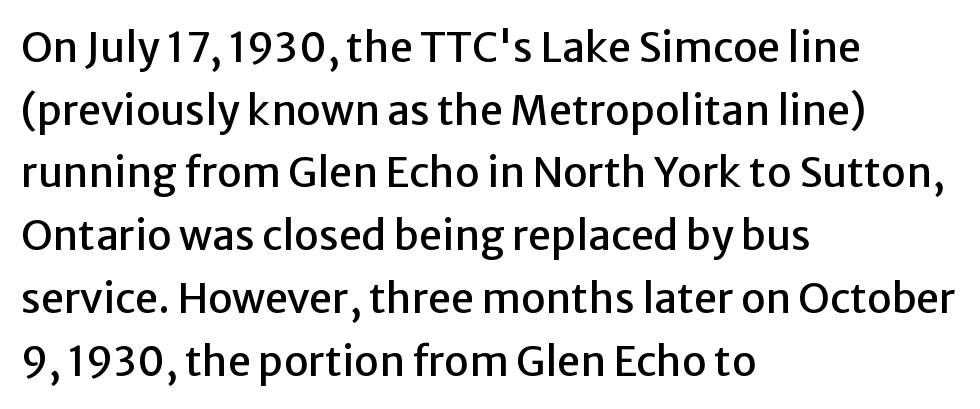
Is the block centered? No — it sits flush against the left margin. A typesetter would call this proportional, since set widths differ per character. This rendering leaves character spacing at its baseline value. Has an underline been added? It has not. Note: no serifs on the glyphs. Is there much room between lines? A standard amount, neither cramped nor airy.
